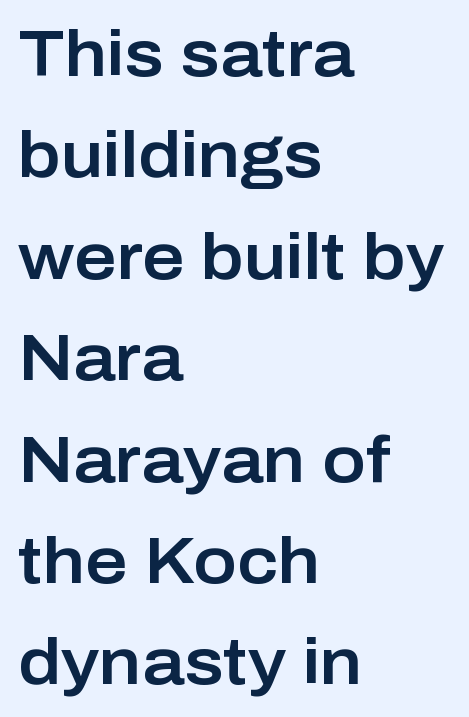
{"serif": "no", "italic": "no", "width": "normal", "stroke_contrast": "low", "x_height": "medium", "monospaced": "no", "underline": "no", "align": "left", "line_spacing": "normal", "line_spacing_ratio": 1.56, "letter_spacing": "normal", "letter_spacing_em": 0.0, "glyph_px": 65}
